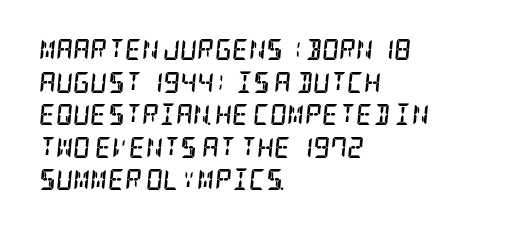
Q: Is the text bold? A: Yes.
Q: Is the text italic (slanted)? A: Yes, it leans right by about 5 degrees.
Q: Is the text underlined? A: No.
Q: How is the paragraph aligned? A: Left-aligned.
Q: Is the spacing between letters normal or unusually wide? A: Normal.
Q: Is the spacing between lines tight, normal or loose? A: Normal.
